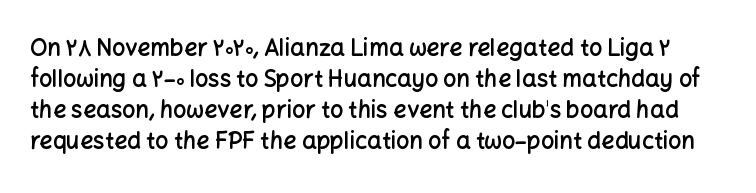
The image shows 23 px text type, upright; set normal line spacing (1.35x), normal letter spacing, not underlined.
